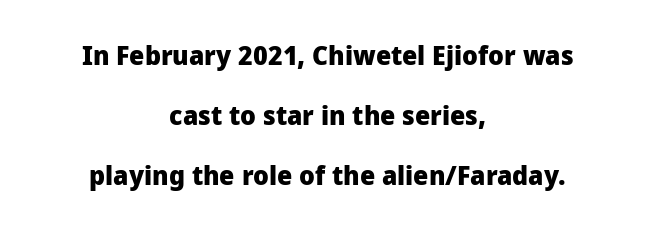
Q: Is the text bold? A: Yes.
Q: Is the text italic (slanted)? A: No, it is upright.
Q: Is the text underlined? A: No.
Q: How is the paragraph aligned? A: Centered.
Q: Is the spacing between letters normal or unusually wide? A: Normal.
Q: Is the spacing between lines tight, normal or loose? A: Loose.
